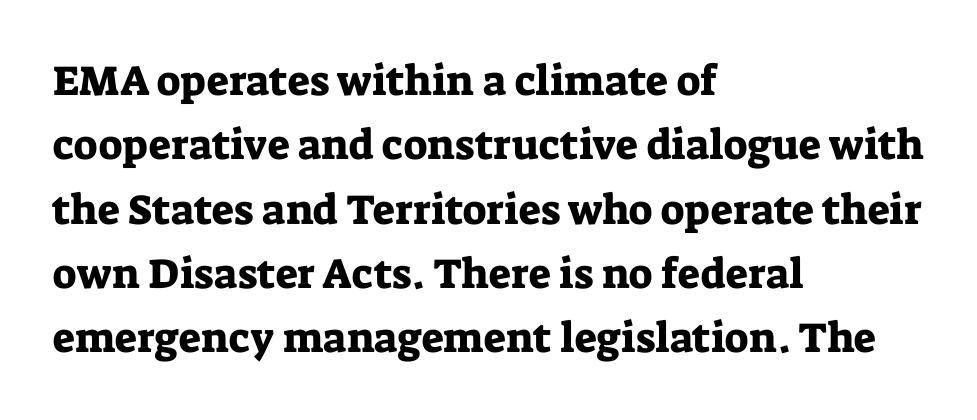
The compositor pushed each line to the left boundary. Here the glyphs are tracked normally, forming tight word shapes. The type sits square on the baseline with zero lean. Nobody drew a line under any word here. Summary of vertical rhythm: regular, with standard interline spacing.
